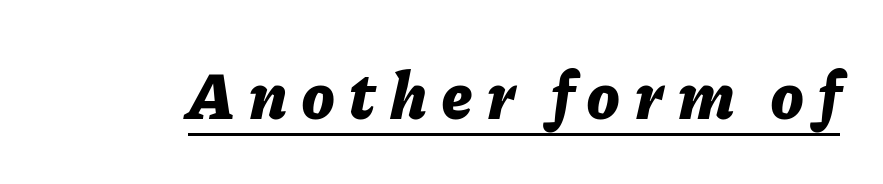
Q: Is the text bold? A: Yes.
Q: Is the text italic (slanted)? A: Yes, it leans right by about 11 degrees.
Q: Is the text underlined? A: Yes.
Q: Is the spacing between letters normal or unusually wide? A: Unusually wide.
Q: Width (condensed, normal, or wide)? A: Normal.
Q: Stroke contrast? A: Low.
Q: x-height? A: Medium.
Q: Monospaced? A: No.
